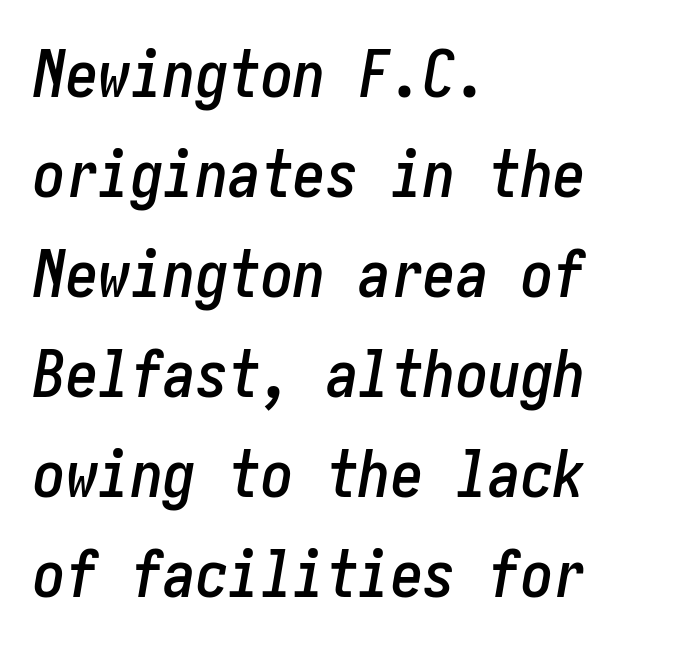
{"italic": "yes", "lean": "right", "slant_degrees": 10, "width": "condensed", "stroke_contrast": "low", "x_height": "medium", "underline": "no", "align": "left", "line_spacing": "normal", "line_spacing_ratio": 1.54, "letter_spacing": "normal", "letter_spacing_em": 0.0, "glyph_px": 65}
